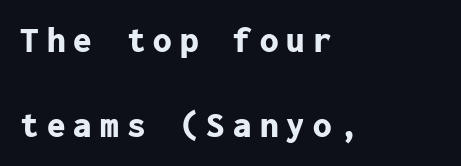
The image shows 37 px bold sans-serif type, upright, monospaced; set left-aligned, loose line spacing (2.3x), unusually wide letter spacing (+0.22 em), not underlined; low stroke contrast and a medium x-height.
